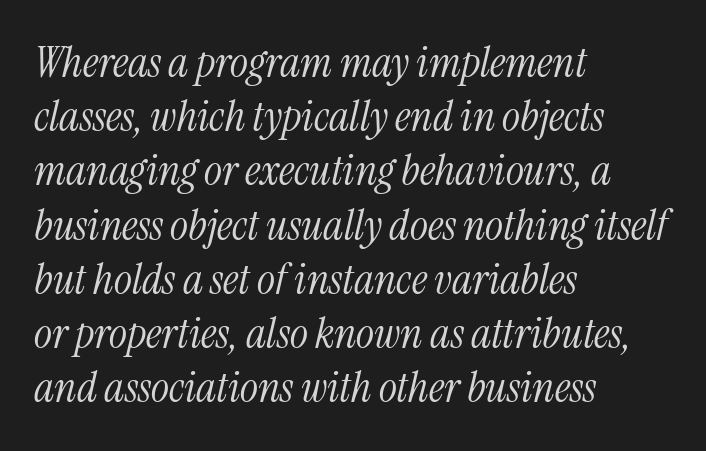
Q: Is the text bold? A: No.
Q: Is the text italic (slanted)? A: Yes, it leans right by about 13 degrees.
Q: Is the typeface a serif or a sans-serif typeface? A: Serif.
Q: Is the text underlined? A: No.
Q: How is the paragraph aligned? A: Left-aligned.
Q: Is the spacing between letters normal or unusually wide? A: Normal.
Q: Is the spacing between lines tight, normal or loose? A: Normal.
Q: Width (condensed, normal, or wide)? A: Condensed.
Q: Stroke contrast? A: Medium.
Q: x-height? A: Medium.
Q: Monospaced? A: No.
